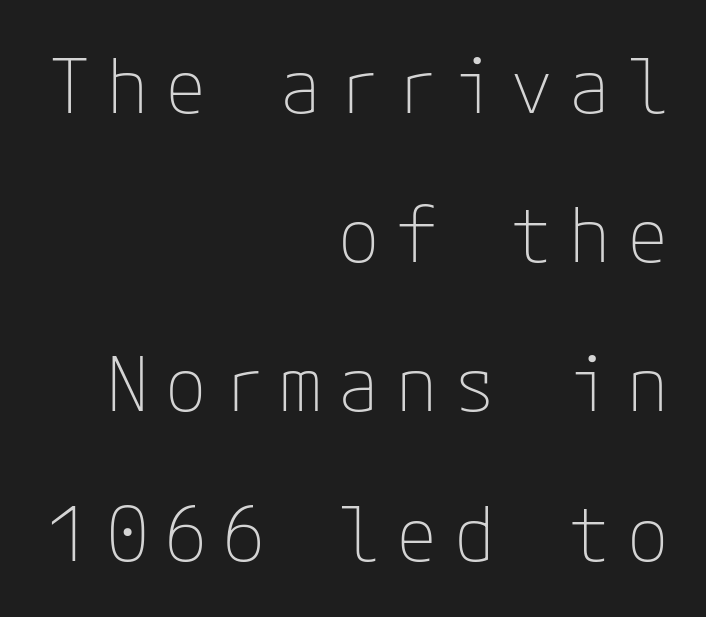
Q: Is the text bold? A: No.
Q: Is the text italic (slanted)? A: No, it is upright.
Q: Is the typeface a serif or a sans-serif typeface? A: Sans-serif.
Q: Is the text underlined? A: No.
Q: How is the paragraph aligned? A: Right-aligned.
Q: Is the spacing between letters normal or unusually wide? A: Unusually wide.
Q: Is the spacing between lines tight, normal or loose? A: Loose.
Q: Width (condensed, normal, or wide)? A: Normal.
Q: Stroke contrast? A: Low.
Q: x-height? A: Medium.
